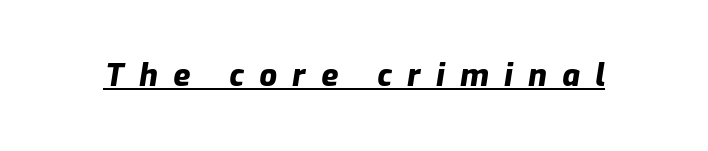
The image shows 31 px heavy type, italic (leaning right); set unusually wide letter spacing (+0.5 em), underlined; low stroke contrast and a medium x-height.
